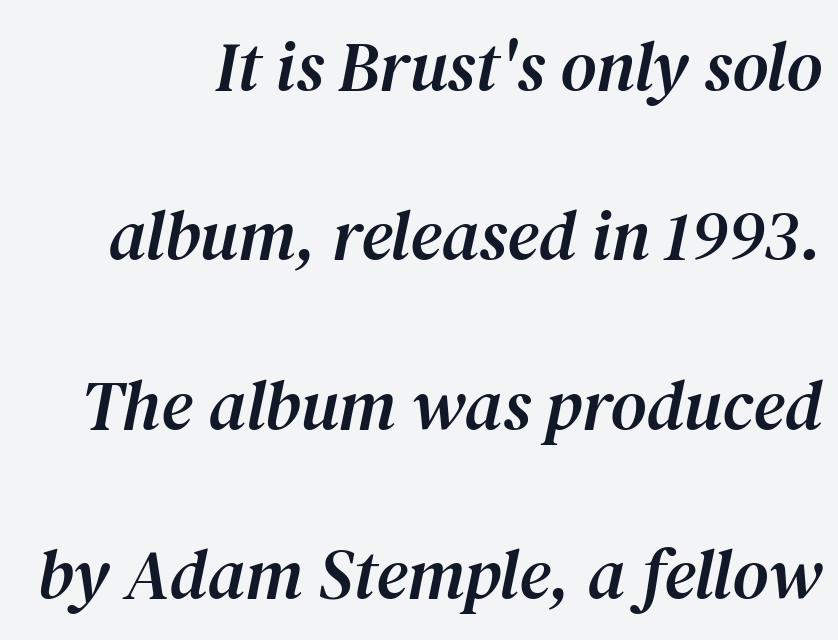
{"serif": "yes", "italic": "yes", "lean": "right", "slant_degrees": 12, "width": "normal", "stroke_contrast": "medium", "x_height": "medium", "monospaced": "no", "underline": "no", "align": "right", "line_spacing": "loose", "line_spacing_ratio": 2.42, "letter_spacing": "normal", "letter_spacing_em": 0.0, "glyph_px": 70}
